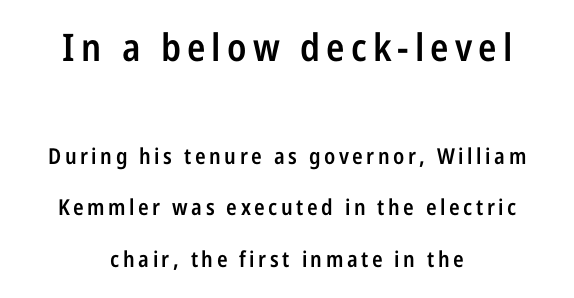
Q: Is the text bold? A: Semi-bold.
Q: Is the text italic (slanted)? A: No, it is upright.
Q: Is the typeface a serif or a sans-serif typeface? A: Sans-serif.
Q: Is the text underlined? A: No.
Q: How is the paragraph aligned? A: Centered.
Q: Is the spacing between lines tight, normal or loose? A: Loose.
Q: Which block of text is set in a larger size, the first (top) or the second (bottom)? A: The first (top) one.
Q: Width (condensed, normal, or wide)? A: Condensed.
Q: Stroke contrast? A: Low.
Q: x-height? A: Medium.
Q: Monospaced? A: No.
